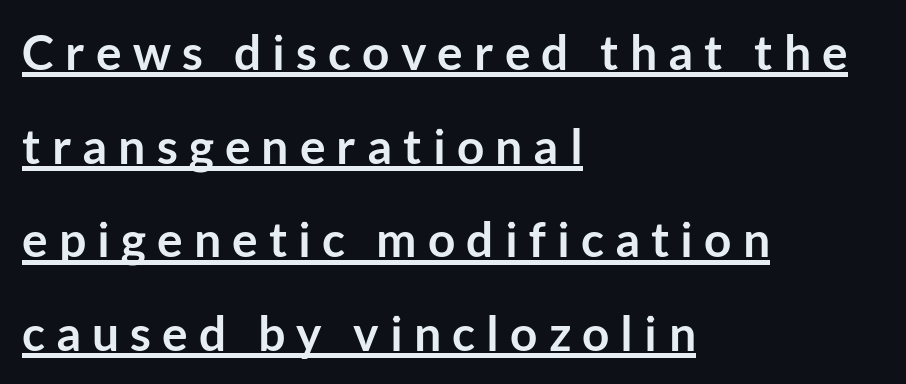
Q: Is the text bold? A: Yes.
Q: Is the text italic (slanted)? A: No, it is upright.
Q: Is the typeface a serif or a sans-serif typeface? A: Sans-serif.
Q: Is the text underlined? A: Yes.
Q: How is the paragraph aligned? A: Left-aligned.
Q: Is the spacing between letters normal or unusually wide? A: Unusually wide.
Q: Is the spacing between lines tight, normal or loose? A: Loose.
Q: Width (condensed, normal, or wide)? A: Normal.
Q: Stroke contrast? A: Low.
Q: x-height? A: Medium.
Q: Monospaced? A: No.
